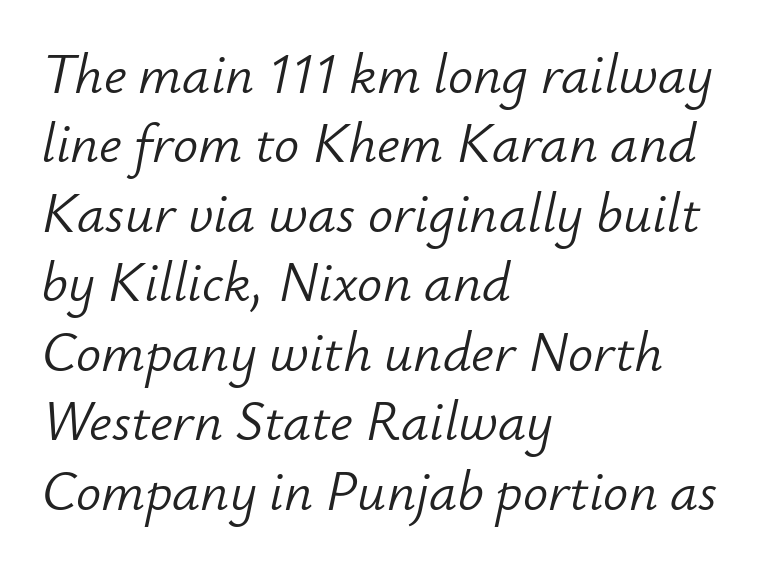
The image shows 56 px light type, italic (leaning right); set left-aligned, line spacing 1.24x, normal letter spacing, not underlined; low stroke contrast and a small x-height.
